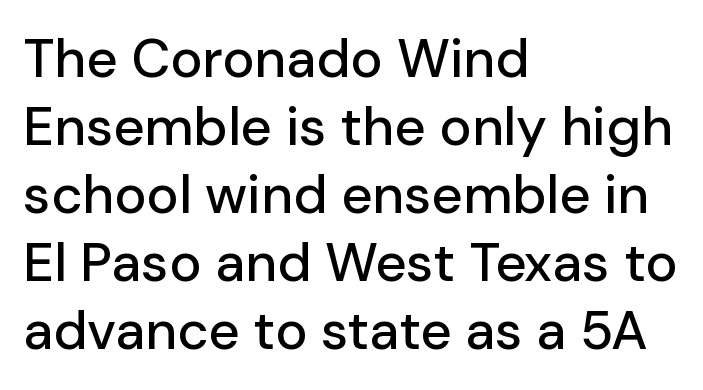
Reading down the column, the eye jumps a familiar distance to each next line. The letters stand straight up with perfectly vertical stems. Observe the ordinary spacing: letters are neighbours, not strangers. This sample has the flowing, uneven cadence of proportional lettering. Caption: multi-line text, flush left, ragged right.
